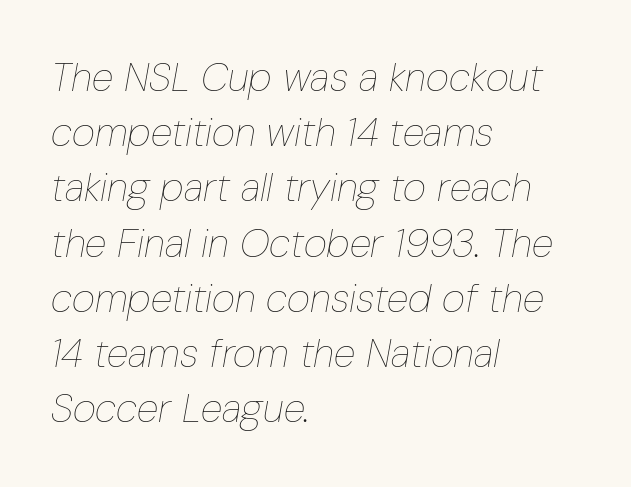
The image shows 40 px thin, condensed type, italic (leaning right); set left-aligned, normal line spacing (1.38x), normal letter spacing, not underlined; low stroke contrast and a medium x-height.
